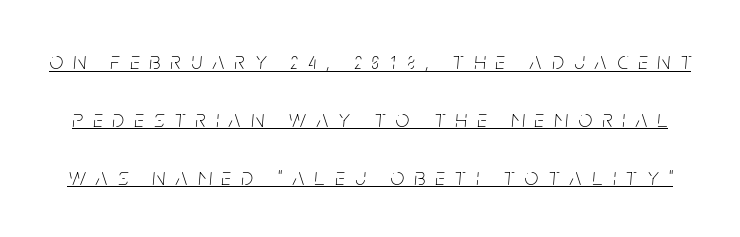
The image shows 24 px text type, italic (leaning right); set loose line spacing (2.41x), unusually wide letter spacing (+0.43 em), underlined.
